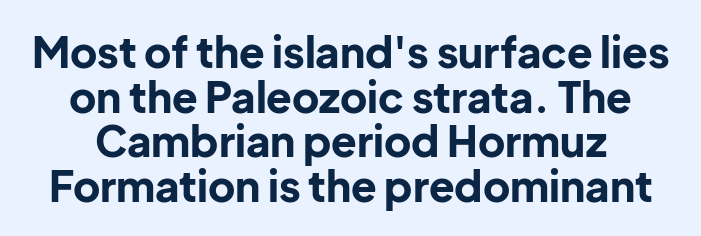
The image shows 42 px bold sans-serif type, upright; set tight line spacing (1.06x), normal letter spacing, not underlined; low stroke contrast and a medium x-height.
